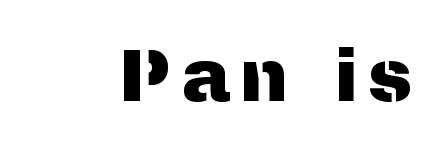
Notice how the stems are strictly vertical — no italics here. A flush-right, rag-left setting is used for this passage. A typesetter would call this proportional, since set widths differ per character. Lines of text with bare space underneath. Are there feet on the stems? There aren't — it's a sans.
